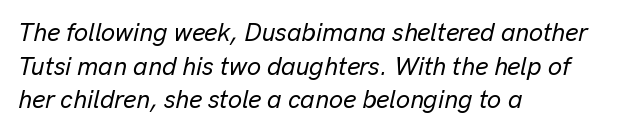
{"italic": "yes", "lean": "right", "slant_degrees": 13, "underline": "no", "align": "left", "line_spacing": "normal", "line_spacing_ratio": 1.35, "letter_spacing": "normal", "letter_spacing_em": 0.0, "glyph_px": 25}
